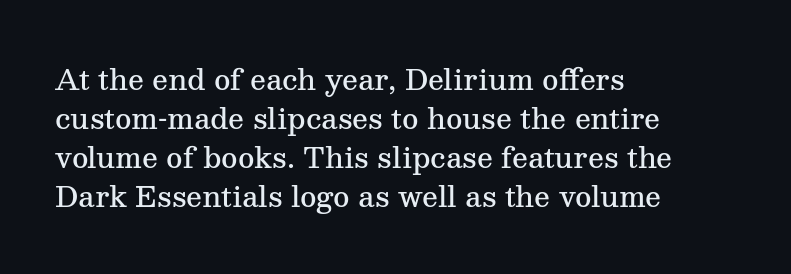
{"serif": "yes", "italic": "no", "bold": "semi", "weight": "semibold", "width": "normal", "stroke_contrast": "medium", "x_height": "medium", "monospaced": "no", "underline": "no", "align": "left", "line_spacing": "normal", "line_spacing_ratio": 1.39, "letter_spacing": "normal", "letter_spacing_em": 0.0, "glyph_px": 28}
